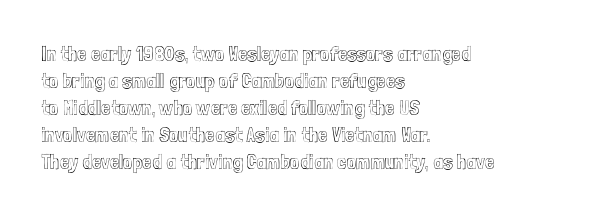
The image shows 21 px text type, upright; set left-aligned, normal line spacing (1.29x), normal letter spacing, not underlined.
